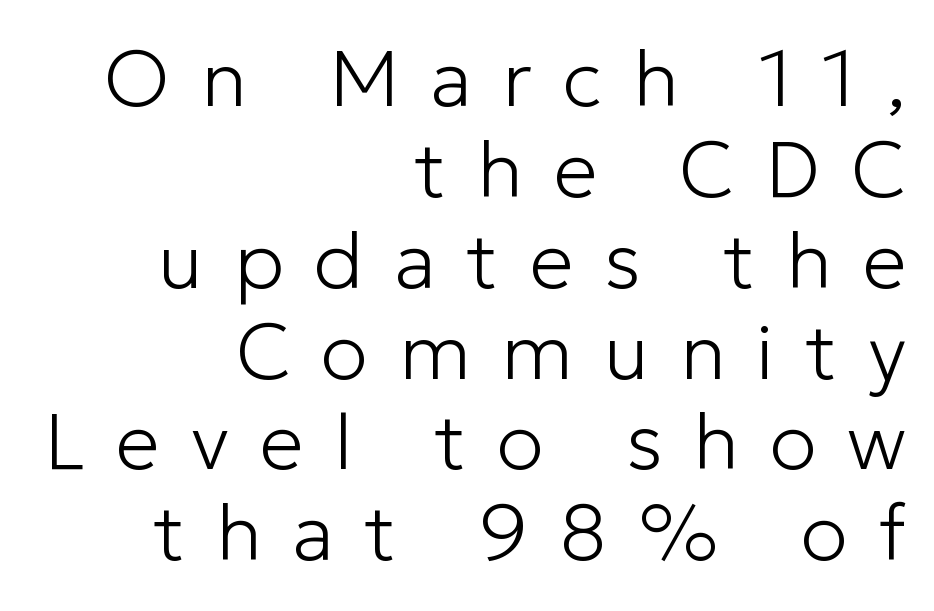
Q: Is the text bold? A: No.
Q: Is the text italic (slanted)? A: No, it is upright.
Q: Is the typeface a serif or a sans-serif typeface? A: Sans-serif.
Q: Is the text underlined? A: No.
Q: How is the paragraph aligned? A: Right-aligned.
Q: Is the spacing between letters normal or unusually wide? A: Unusually wide.
Q: Is the spacing between lines tight, normal or loose? A: Tight.
Q: Width (condensed, normal, or wide)? A: Normal.
Q: Stroke contrast? A: Low.
Q: x-height? A: Medium.
Q: Monospaced? A: No.
